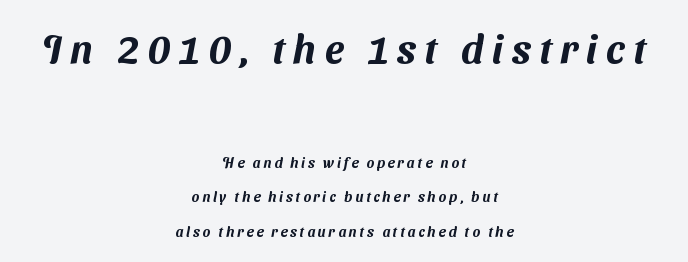
Tracking value appears strongly positive — letters spread wide. Lines of text with bare space underneath. Whoever set this chose breathing room over compactness in the vertical rhythm. Compared with a flush-left layout, this one balances lines on the center instead. Does the bottom block carry the larger type? No, the top block does. Character widths vary here, with narrow letters taking less room than wide ones.
